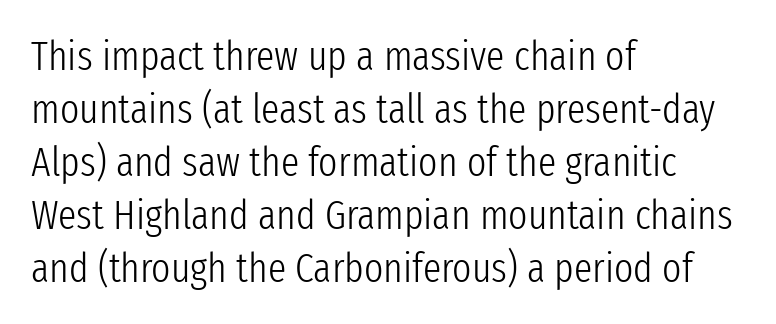
Q: Is the text bold? A: No.
Q: Is the text italic (slanted)? A: No, it is upright.
Q: Is the typeface a serif or a sans-serif typeface? A: Sans-serif.
Q: Is the text underlined? A: No.
Q: How is the paragraph aligned? A: Left-aligned.
Q: Is the spacing between letters normal or unusually wide? A: Normal.
Q: Is the spacing between lines tight, normal or loose? A: Normal.
Q: Width (condensed, normal, or wide)? A: Condensed.
Q: Stroke contrast? A: Low.
Q: x-height? A: Medium.
Q: Monospaced? A: No.
